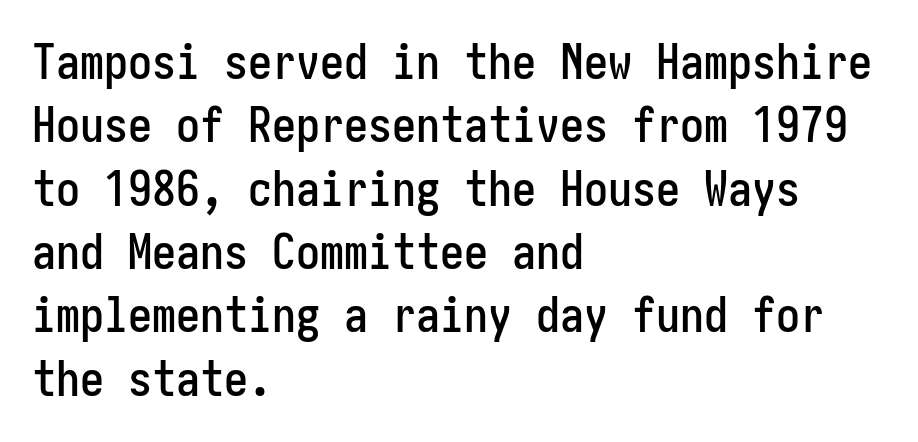
{"serif": "no", "italic": "no", "width": "condensed", "stroke_contrast": "low", "x_height": "medium", "underline": "no", "align": "left", "line_spacing": "normal", "line_spacing_ratio": 1.32, "letter_spacing": "normal", "letter_spacing_em": 0.0, "glyph_px": 48}
